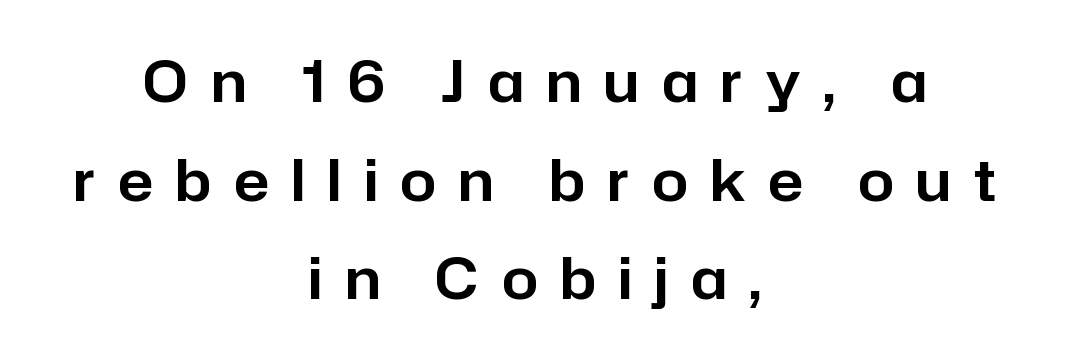
{"serif": "no", "italic": "no", "width": "normal", "stroke_contrast": "low", "x_height": "medium", "monospaced": "no", "underline": "no", "align": "center", "line_spacing_ratio": 1.73, "letter_spacing": "wide", "letter_spacing_em": 0.4, "glyph_px": 57}
